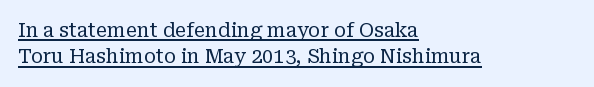
This rendering leaves character spacing at its baseline value. The space between consecutive lines is moderate. Caption: lettering with a line underneath. Caption: face not bold, strokes unweighted.
